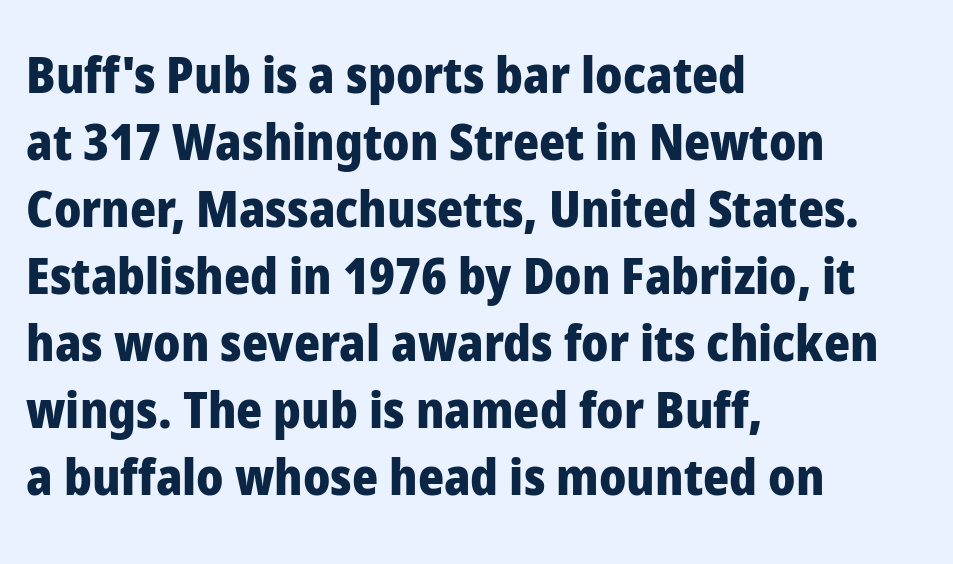
The image shows 50 px heavy sans-serif type, upright; set left-aligned, normal line spacing (1.34x), normal letter spacing, not underlined; low stroke contrast and a medium x-height.
